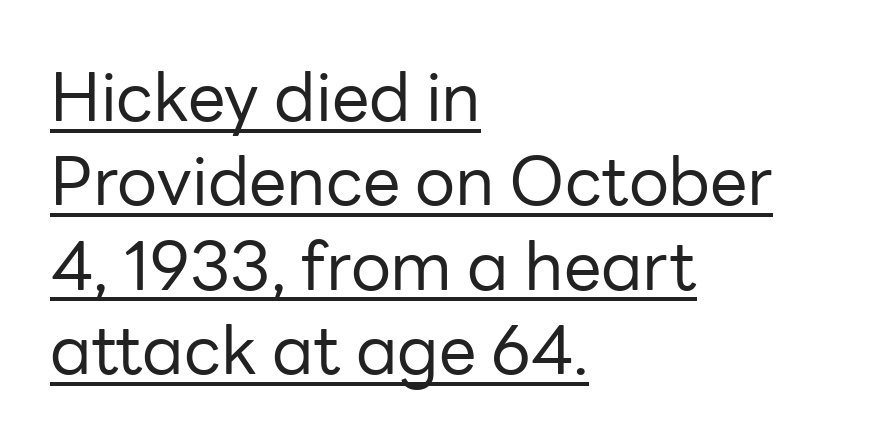
Weight: not bold — regular or lighter. Quick note: underline on. Tracking here is standard; glyphs follow each other at the usual distance. What's the leading like? Ordinary, nothing unusual.
